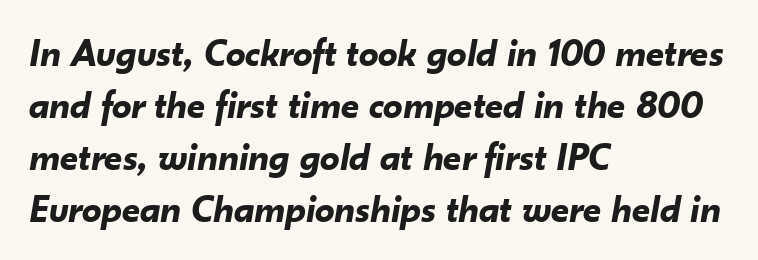
Plenty of ink on the page — the face is bold. Casual observation: everything's shoved over to the left. A bare baseline throughout the passage. This sample keeps an unexceptional amount of space between lines. Character widths vary here, with narrow letters taking less room than wide ones. The lettering tilts uniformly, giving the passage an italic look.
